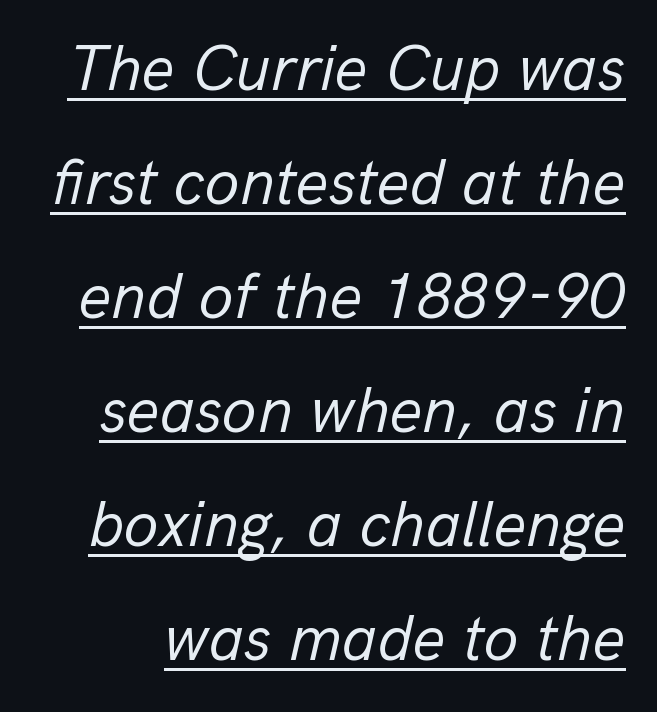
{"italic": "yes", "lean": "right", "slant_degrees": 13, "bold": "no", "weight": "regular", "width": "normal", "stroke_contrast": "low", "x_height": "medium", "monospaced": "no", "underline": "yes", "line_spacing_ratio": 1.78, "letter_spacing": "normal", "letter_spacing_em": 0.0, "glyph_px": 64}
